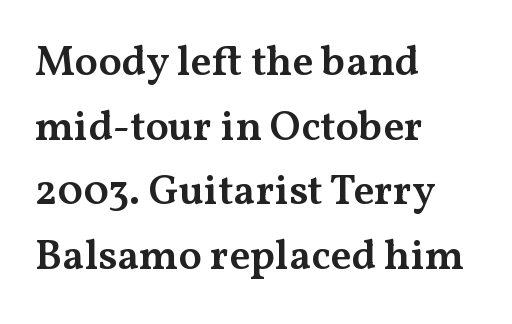
Is the block centered? No — it sits flush against the left margin. This is the regular roman posture of the typeface. Think of a printed novel: that variable character pitch is what you see here. Leading: standard. The passage shown is not underscored anywhere.
